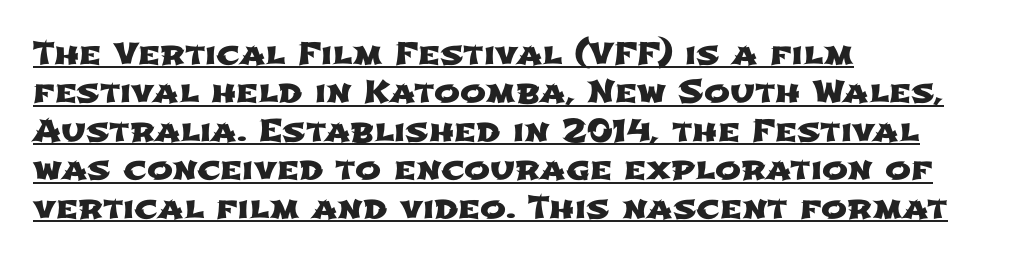
Q: Is the typeface a serif or a sans-serif typeface? A: Sans-serif.
Q: Is the text underlined? A: Yes.
Q: How is the paragraph aligned? A: Left-aligned.
Q: Is the spacing between letters normal or unusually wide? A: Normal.
Q: Width (condensed, normal, or wide)? A: Wide.
Q: Stroke contrast? A: Low.
Q: x-height? A: Medium.
Q: Monospaced? A: No.
